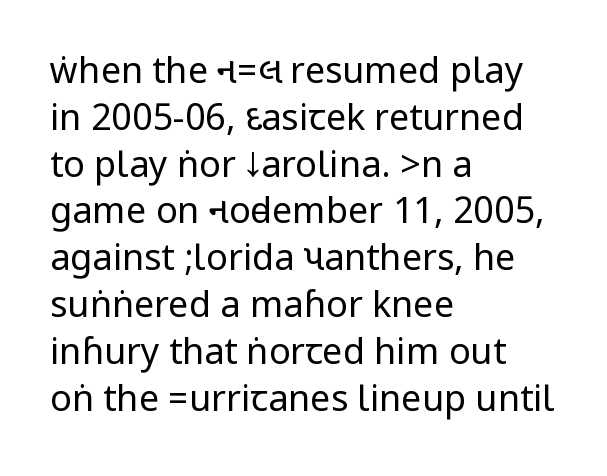
Q: Is the text bold? A: No.
Q: Is the text italic (slanted)? A: No, it is upright.
Q: Is the typeface a serif or a sans-serif typeface? A: Sans-serif.
Q: Is the text underlined? A: No.
Q: How is the paragraph aligned? A: Left-aligned.
Q: Is the spacing between letters normal or unusually wide? A: Normal.
Q: Is the spacing between lines tight, normal or loose? A: Normal.
Q: Width (condensed, normal, or wide)? A: Condensed.
Q: Stroke contrast? A: Low.
